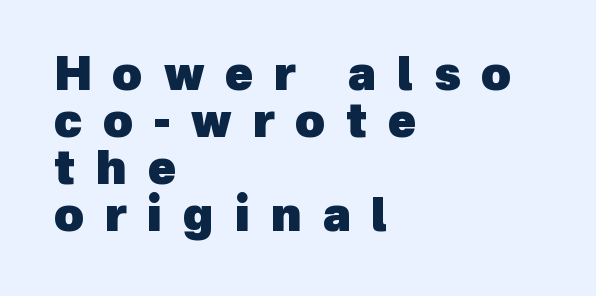
You could not count columns in this text — the font is proportionally spaced. The rendering uses a bold face; every stroke is thick and dark. In CSS terms this would be text-align: left. The typeface chosen for these lines omits serifs. Quick note: interline space is minimal. Quick note: underline off.
